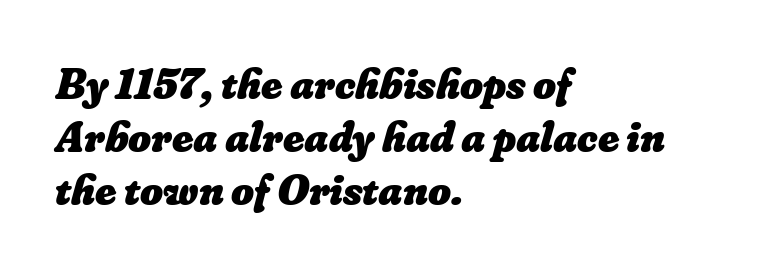
The image shows 44 px heavy type; set left-aligned, line spacing 1.21x, normal letter spacing, not underlined; low stroke contrast and a small x-height.
